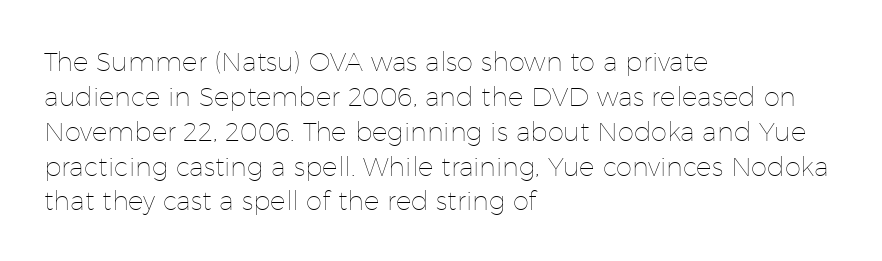
Q: Is the text bold? A: No.
Q: Is the text italic (slanted)? A: No, it is upright.
Q: Is the text underlined? A: No.
Q: How is the paragraph aligned? A: Left-aligned.
Q: Is the spacing between letters normal or unusually wide? A: Normal.
Q: Is the spacing between lines tight, normal or loose? A: Normal.
